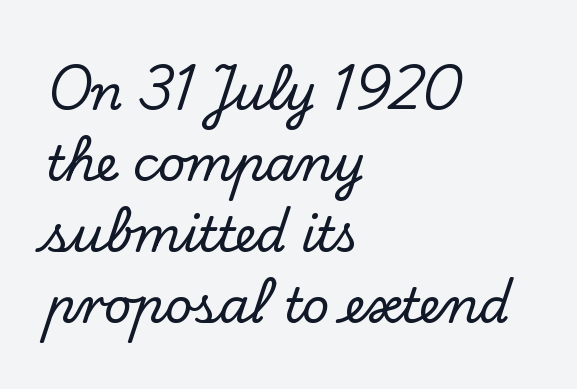
Horizontal alignment here is leftward, the default for most running prose. Examine the stroke ends and you'll spot serifs. Varying glyph widths throughout — classic text-font behaviour. What stands out about the letter spacing? Nothing — it is the standard amount. Descenders are the only things crossing below the line.
